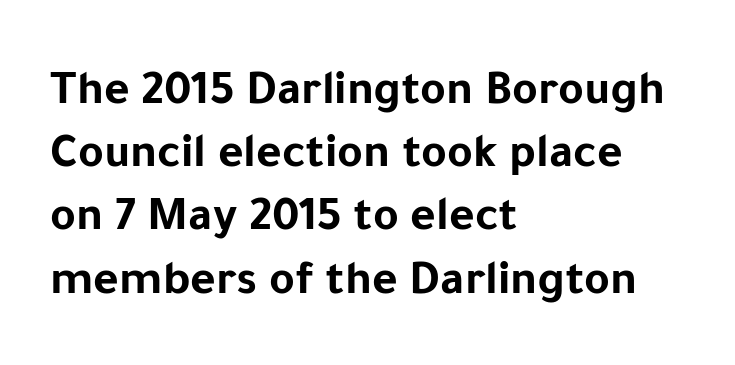
Plain, unruled lines of type. Is this a sans? Yes — the strokes have no serifs. Varying glyph widths throughout — classic text-font behaviour. Here the glyphs are tracked normally, forming tight word shapes. Alignment: flush left.
